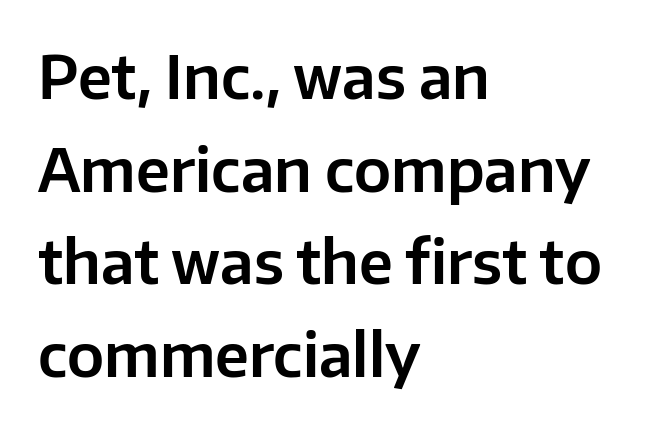
The image shows 59 px sans-serif type, upright; set left-aligned, normal line spacing (1.57x), normal letter spacing, not underlined; low stroke contrast and a medium x-height.
